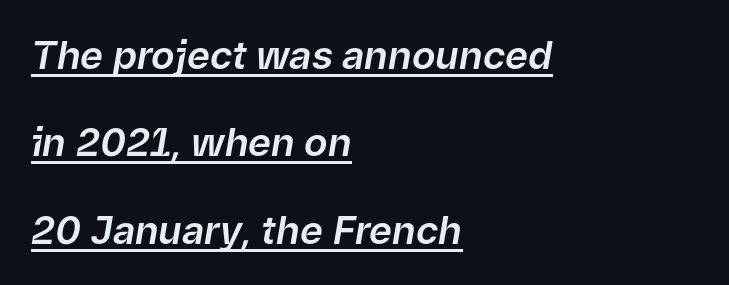
The letters advance in unequal steps, a hallmark of proportional type. The face used here has a pronounced slope to its letters. Words appear dense and cohesive because spacing is normal. Horizontal bands of white between lines are thick stripes. The rendering uses the underline text-decoration. Each line starts at the same left margin while the right side varies.
